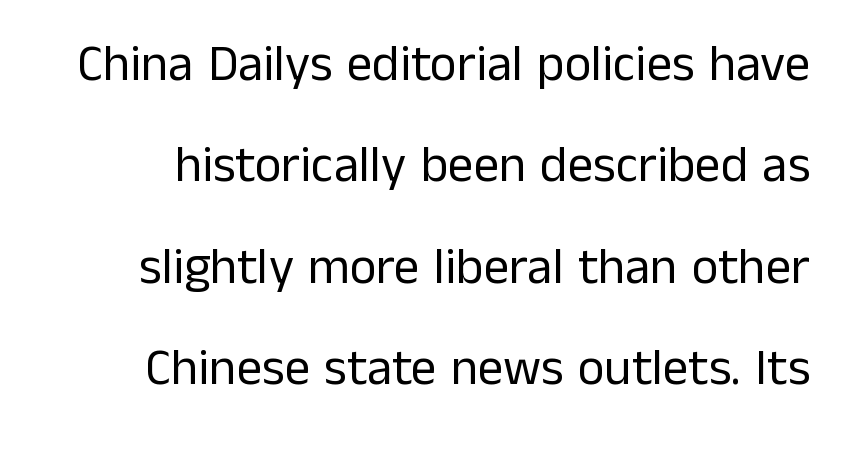
{"serif": "no", "italic": "no", "bold": "no", "weight": "regular", "width": "normal", "stroke_contrast": "low", "x_height": "medium", "monospaced": "no", "underline": "no", "line_spacing": "loose", "line_spacing_ratio": 1.99, "letter_spacing": "normal", "letter_spacing_em": 0.0, "glyph_px": 51}
